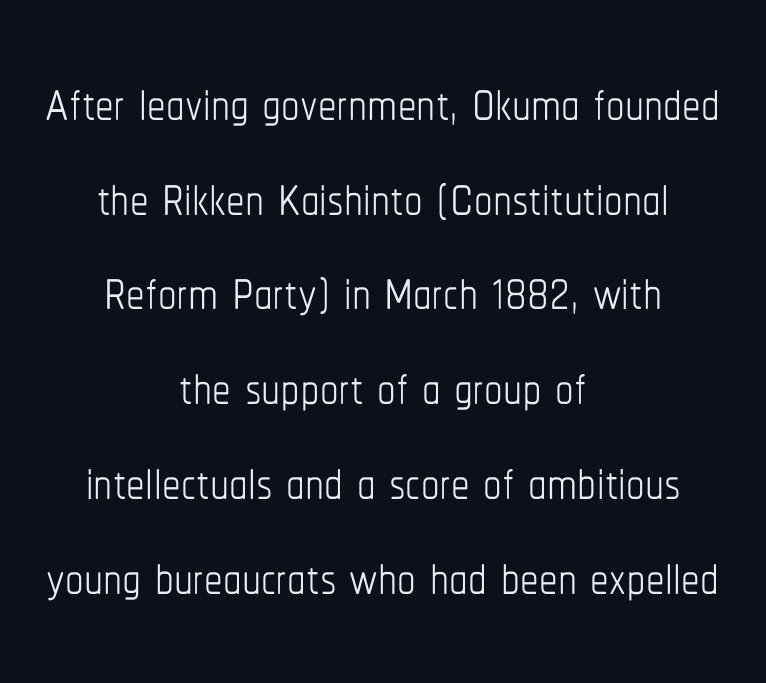
Q: Is the text bold? A: No.
Q: Is the text italic (slanted)? A: No, it is upright.
Q: Is the text underlined? A: No.
Q: How is the paragraph aligned? A: Centered.
Q: Is the spacing between letters normal or unusually wide? A: Normal.
Q: Is the spacing between lines tight, normal or loose? A: Normal.
Q: Width (condensed, normal, or wide)? A: Condensed.
Q: Stroke contrast? A: Low.
Q: x-height? A: Medium.
Q: Monospaced? A: No.
